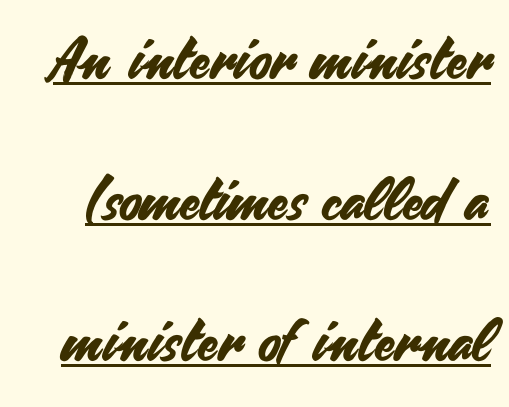
The image shows 58 px sans-serif type; set loose line spacing (2.43x), normal letter spacing, underlined; medium stroke contrast and a small x-height.
